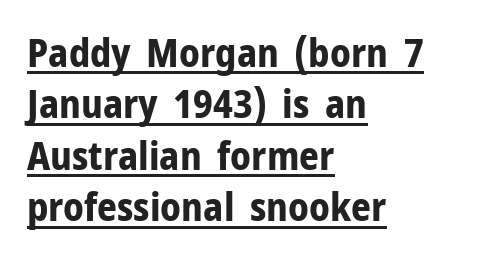
{"serif": "no", "italic": "no", "bold": "yes", "weight": "bold", "width": "normal", "stroke_contrast": "low", "x_height": "medium", "monospaced": "no", "underline": "yes", "align": "left", "line_spacing": "normal", "line_spacing_ratio": 1.32, "letter_spacing": "normal", "letter_spacing_em": 0.0, "glyph_px": 39}
